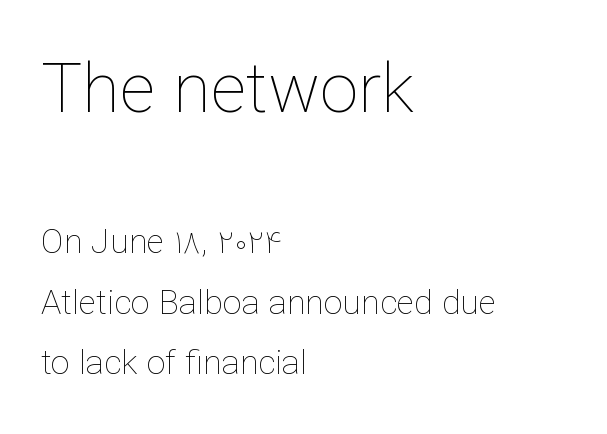
The strokes are not fattened; the text isn't bold. There is no visible air inserted between adjacent glyphs. It's the straight-up-and-down kind of type. Descenders hang freely into open space. Is this a fixed-width face? No — the glyphs have proportional, varying widths. The typesetter chose a ragged-right arrangement here.
